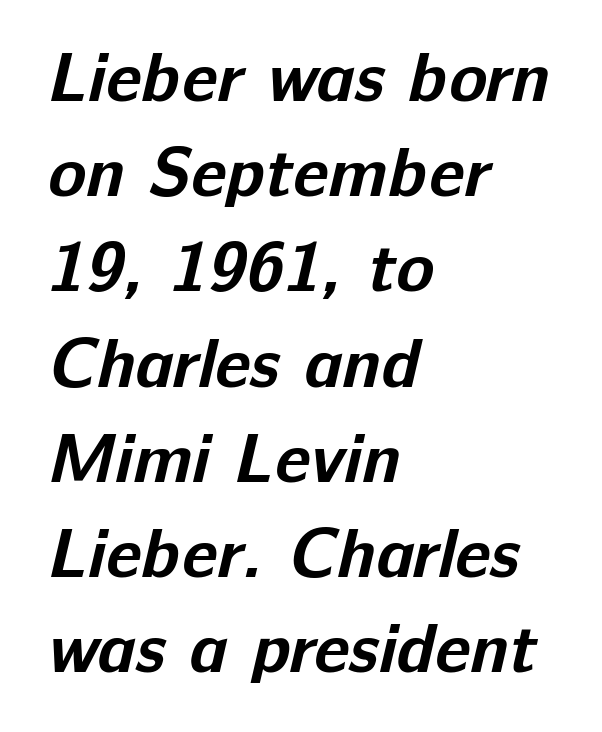
The image shows 70 px bold sans-serif type; set left-aligned, normal line spacing (1.36x), normal letter spacing, not underlined; low stroke contrast and a medium x-height.
